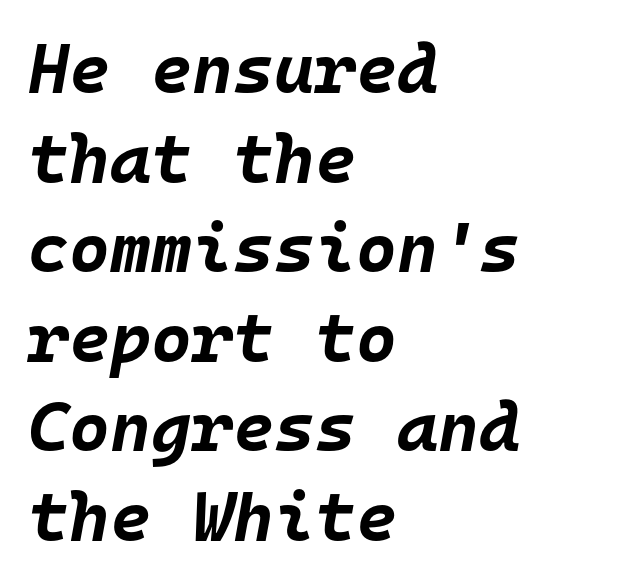
These lines are rendered in a fixed-pitch font. You could call the tracking neutral — neither tight nor loose. A dark, heavy texture on the line: the type is bold. Where is the straight margin? On the left. The area under the type is left untouched. This is oblique type, the kind used for emphasis or titles.
